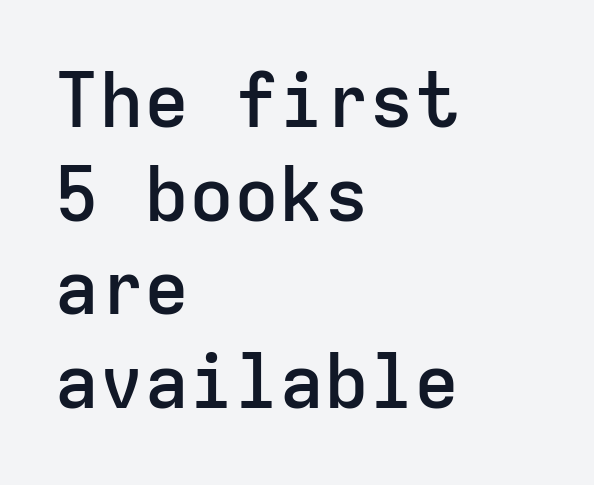
{"serif": "no", "italic": "no", "bold": "semi", "weight": "semibold", "width": "normal", "stroke_contrast": "low", "x_height": "medium", "monospaced": "yes", "underline": "no", "align": "left", "line_spacing": "normal", "line_spacing_ratio": 1.25, "letter_spacing": "normal", "letter_spacing_em": 0.0, "glyph_px": 75}
